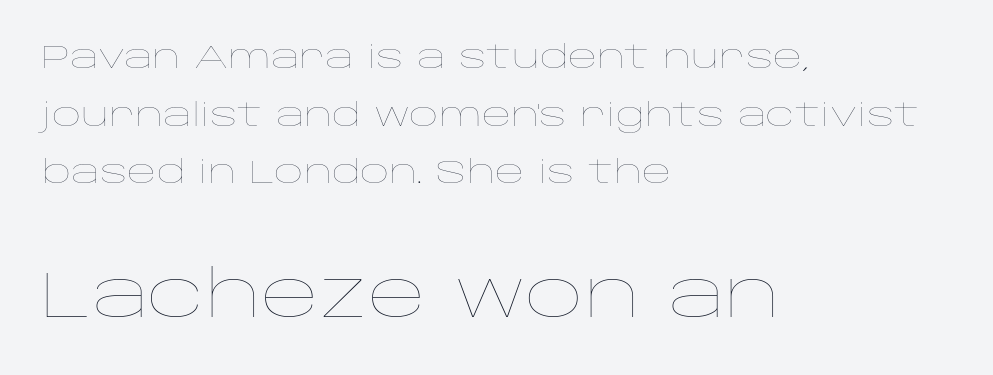
The rag falls on the right side of this text block. Standard letterfit; no display-style spreading of the glyphs. A student would notice the bottom passage is typeset larger than what precedes it. The rendering uses natural spacing where letterforms have individual widths.
